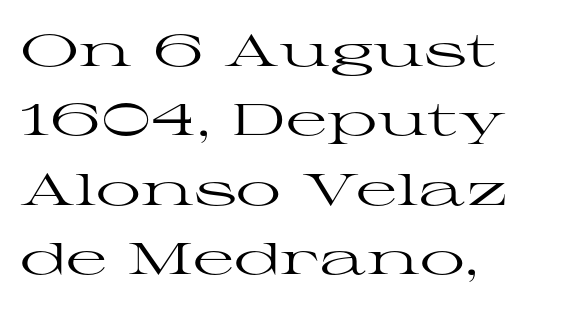
Q: Is the text bold? A: No.
Q: Is the text italic (slanted)? A: No, it is upright.
Q: Is the typeface a serif or a sans-serif typeface? A: Serif.
Q: Is the text underlined? A: No.
Q: How is the paragraph aligned? A: Left-aligned.
Q: Is the spacing between letters normal or unusually wide? A: Normal.
Q: Is the spacing between lines tight, normal or loose? A: Normal.
Q: Width (condensed, normal, or wide)? A: Wide.
Q: Stroke contrast? A: High.
Q: x-height? A: Medium.
Q: Monospaced? A: No.
